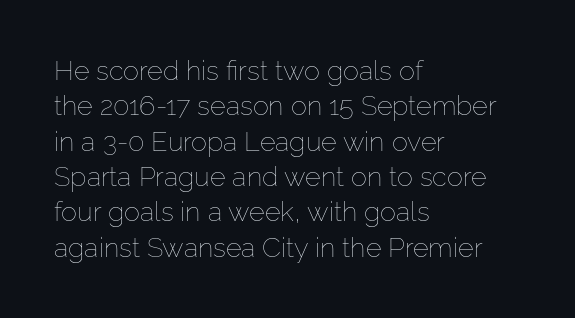
Line beginnings align vertically; line endings do not. The typography opts for an upright posture over an oblique one. Baseline-to-baseline distance is the conventional proportion of letter height. The characters are drawn with everyday or finer stroke widths. Here the glyphs are tracked normally, forming tight word shapes.
